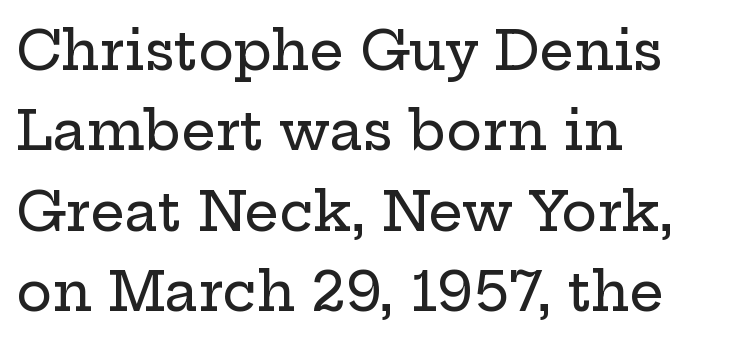
{"serif": "yes", "italic": "no", "width": "wide", "stroke_contrast": "low", "x_height": "medium", "monospaced": "no", "underline": "no", "align": "left", "line_spacing": "normal", "line_spacing_ratio": 1.49, "letter_spacing": "normal", "letter_spacing_em": 0.0, "glyph_px": 54}
